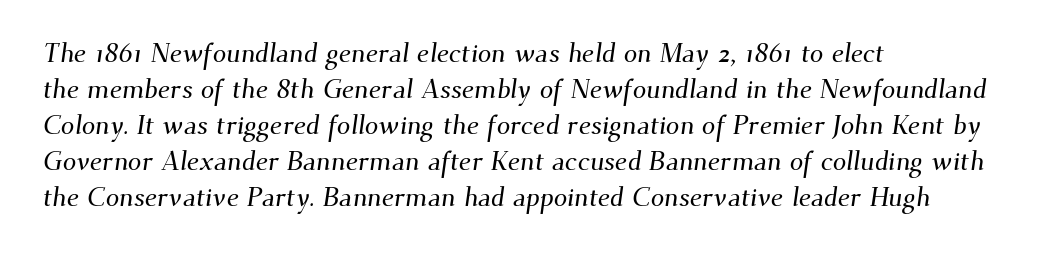
Q: Is the text underlined? A: No.
Q: How is the paragraph aligned? A: Left-aligned.
Q: Is the spacing between letters normal or unusually wide? A: Normal.
Q: Is the spacing between lines tight, normal or loose? A: Normal.
